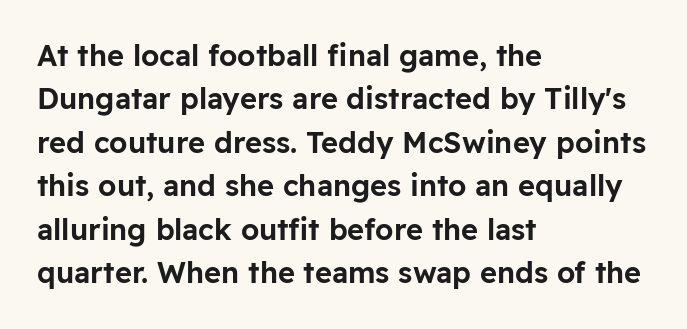
{"serif": "no", "italic": "no", "width": "normal", "stroke_contrast": "low", "x_height": "medium", "monospaced": "no", "underline": "no", "align": "left", "line_spacing": "normal", "line_spacing_ratio": 1.5, "letter_spacing": "normal", "letter_spacing_em": 0.0, "glyph_px": 29}
